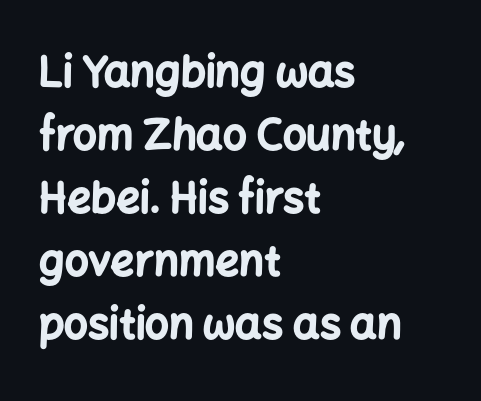
{"serif": "no", "italic": "no", "bold": "yes", "weight": "bold", "width": "normal", "stroke_contrast": "low", "x_height": "medium", "monospaced": "no", "underline": "no", "align": "left", "line_spacing": "normal", "line_spacing_ratio": 1.5, "letter_spacing": "normal", "letter_spacing_em": 0.0, "glyph_px": 42}
